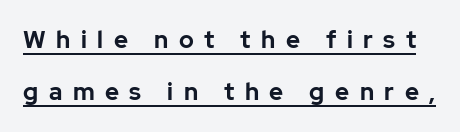
{"italic": "no", "bold": "yes", "underline": "yes", "line_spacing": "loose", "line_spacing_ratio": 2.18, "letter_spacing": "wide", "letter_spacing_em": 0.44, "glyph_px": 24}
